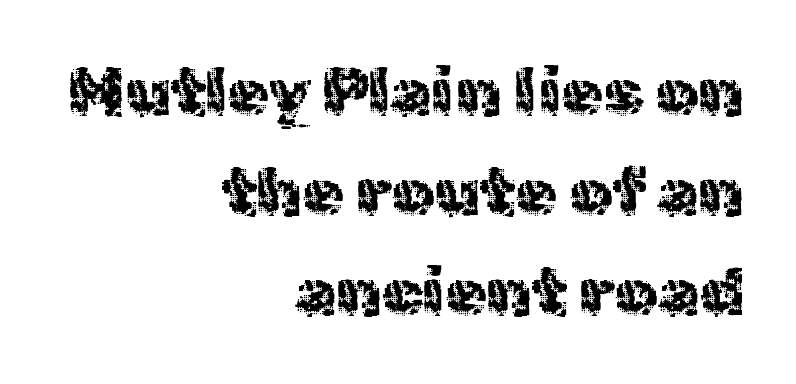
{"serif": "no", "italic": "no", "bold": "no", "weight": "regular", "width": "normal", "x_height": "medium", "monospaced": "no", "underline": "no", "align": "right", "line_spacing": "normal", "line_spacing_ratio": 1.49, "letter_spacing": "normal", "letter_spacing_em": 0.0, "glyph_px": 67}
